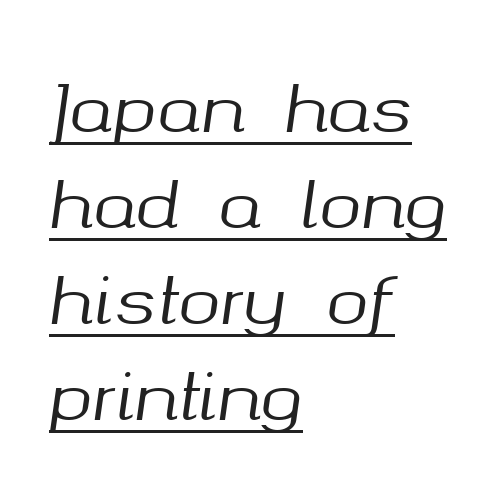
The image shows 64 px text type, italic (leaning right); set left-aligned, normal line spacing (1.5x), normal letter spacing, underlined; medium stroke contrast and a medium x-height.
